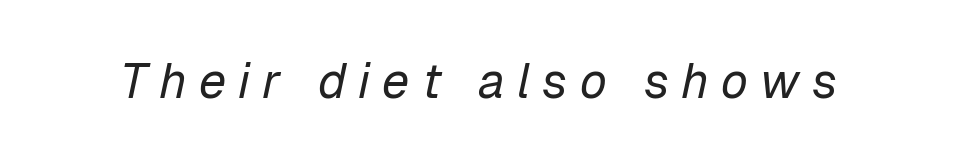
{"italic": "yes", "lean": "right", "slant_degrees": 12, "bold": "no", "weight": "regular", "width": "normal", "stroke_contrast": "low", "x_height": "medium", "monospaced": "no", "underline": "no", "letter_spacing": "wide", "letter_spacing_em": 0.25, "glyph_px": 49}
